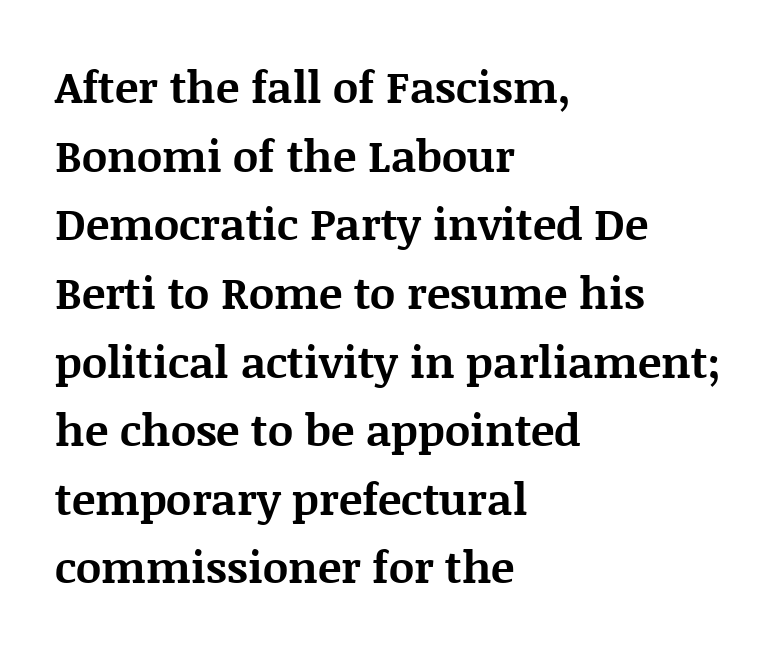
{"serif": "yes", "italic": "no", "bold": "yes", "weight": "bold", "width": "normal", "stroke_contrast": "medium", "x_height": "large", "monospaced": "no", "underline": "no", "align": "left", "line_spacing": "normal", "line_spacing_ratio": 1.56, "letter_spacing": "normal", "letter_spacing_em": 0.0, "glyph_px": 44}
